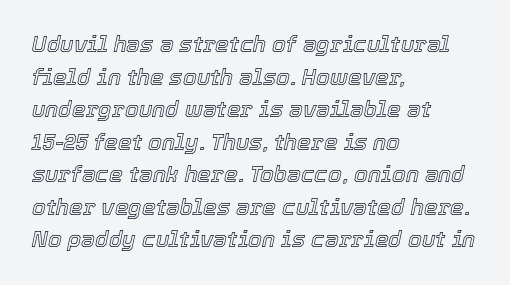
{"italic": "yes", "lean": "right", "slant_degrees": 12, "underline": "no", "align": "left", "line_spacing": "normal", "line_spacing_ratio": 1.48, "letter_spacing": "normal", "letter_spacing_em": 0.0, "glyph_px": 22}
